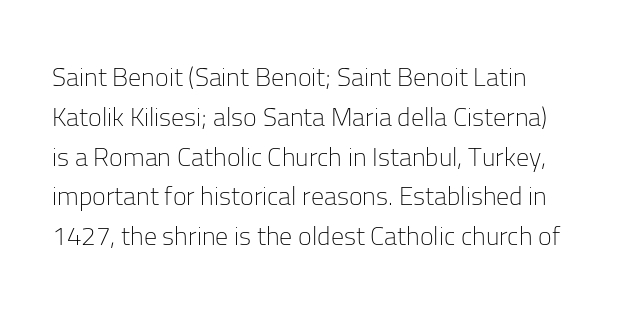
The image shows 26 px text type, upright; set normal line spacing (1.53x), normal letter spacing, not underlined.
